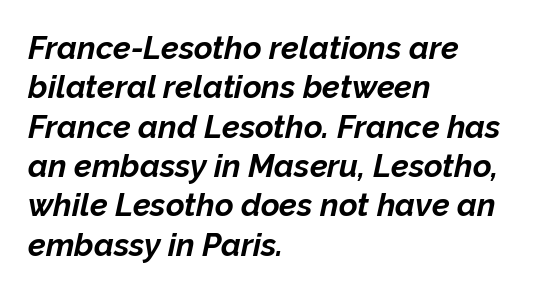
This rendering uses left alignment, leaving the right contour irregular. The face used here is proportionally spaced, like ordinary book or web type. Does the lettering tilt? It does — this is italic. Set as a true bold cut, around the 700 mark. Plain, unruled lines of type.
